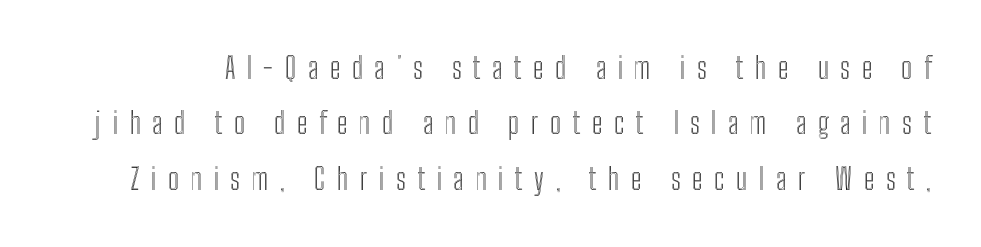
{"italic": "no", "width": "condensed", "x_height": "medium", "monospaced": "no", "underline": "no", "line_spacing": "loose", "line_spacing_ratio": 1.91, "letter_spacing": "wide", "letter_spacing_em": 0.4, "glyph_px": 29}
